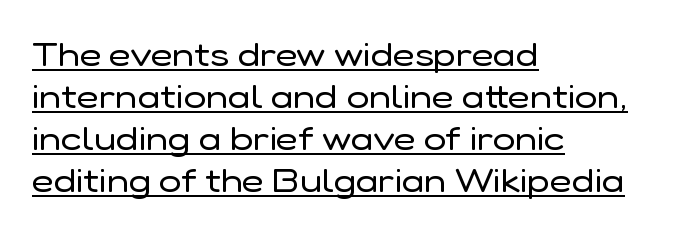
Is the letter spacing exaggerated? No — it looks like the ordinary default. Every row of glyphs begins at an identical x-position on the left. This is not heavy type; no bold has been used. The typesetter has applied underlining to the passage shown. Think of a printed novel: that variable character pitch is what you see here.
